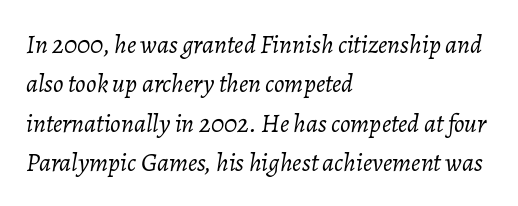
{"italic": "yes", "lean": "right", "slant_degrees": 7, "bold": "no", "underline": "no", "align": "left", "line_spacing": "normal", "line_spacing_ratio": 1.51, "letter_spacing": "normal", "letter_spacing_em": 0.0, "glyph_px": 26}
